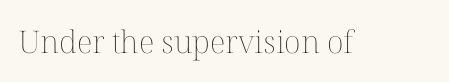
{"italic": "no", "bold": "no", "weight": "thin", "width": "normal", "stroke_contrast": "medium", "x_height": "medium", "monospaced": "no", "underline": "no", "letter_spacing": "normal", "letter_spacing_em": 0.0, "glyph_px": 31}
